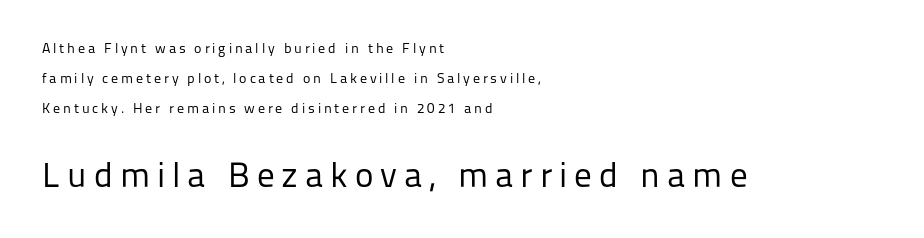
{"serif": "no", "italic": "no", "bold": "no", "weight": "regular", "width": "normal", "stroke_contrast": "low", "x_height": "medium", "monospaced": "no", "underline": "no", "align": "left", "line_spacing": "loose", "line_spacing_ratio": 2.14, "letter_spacing": "wide", "letter_spacing_em": 0.2, "larger_block": "second", "size_ratio": 2.5, "glyph_px": 35}
